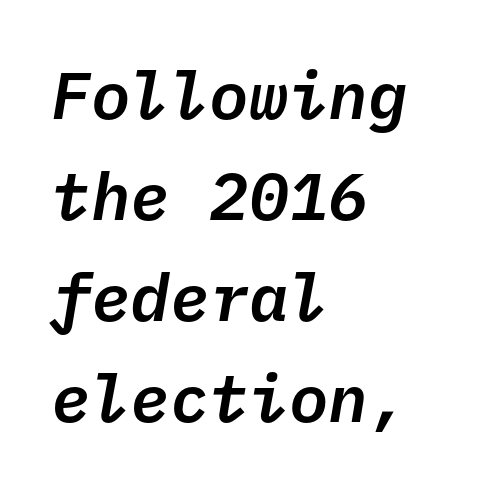
Tracking here is standard; glyphs follow each other at the usual distance. Line spacing here is normal. Here the designer chose a console-style face with uniform glyph widths. The gap between lines stays unmarked. Quick note: italic.
